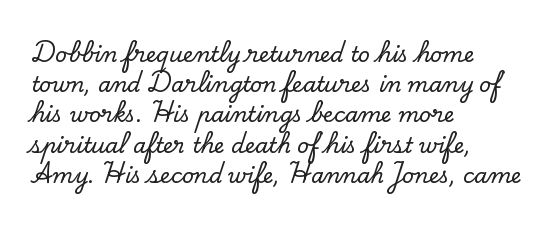
{"underline": "no", "align": "left", "line_spacing": "normal", "line_spacing_ratio": 1.44, "letter_spacing": "normal", "letter_spacing_em": 0.0, "glyph_px": 21}
